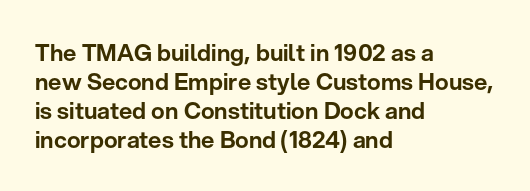
Q: Is the text italic (slanted)? A: No, it is upright.
Q: Is the text underlined? A: No.
Q: How is the paragraph aligned? A: Left-aligned.
Q: Is the spacing between letters normal or unusually wide? A: Normal.
Q: Is the spacing between lines tight, normal or loose? A: Normal.
